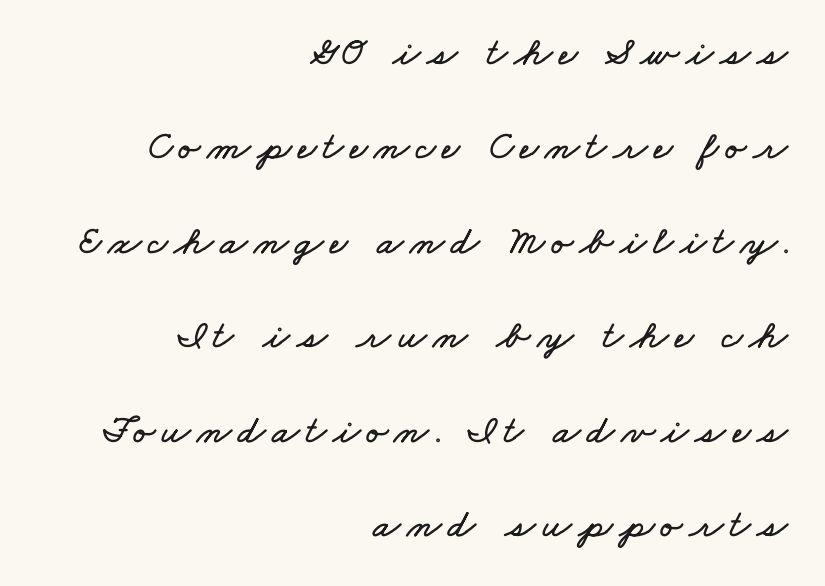
Widely set lines give the paragraph a tall, airy silhouette. The ragged edge is on the left, which tells us the setting is flush right. Think of a printed novel: that variable character pitch is what you see here. Only glyphs here, with clear space below each row.
